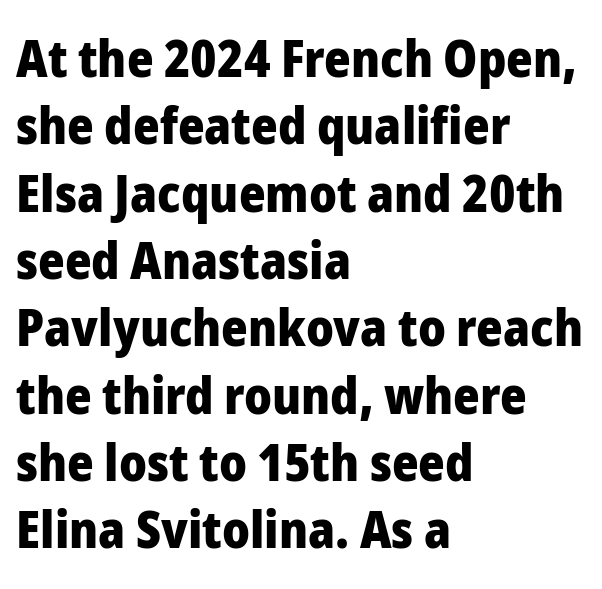
Q: Is the text bold? A: Yes.
Q: Is the text italic (slanted)? A: No, it is upright.
Q: Is the typeface a serif or a sans-serif typeface? A: Sans-serif.
Q: Is the text underlined? A: No.
Q: How is the paragraph aligned? A: Left-aligned.
Q: Is the spacing between letters normal or unusually wide? A: Normal.
Q: Is the spacing between lines tight, normal or loose? A: Normal.
Q: Width (condensed, normal, or wide)? A: Normal.
Q: Stroke contrast? A: Low.
Q: x-height? A: Medium.
Q: Monospaced? A: No.
